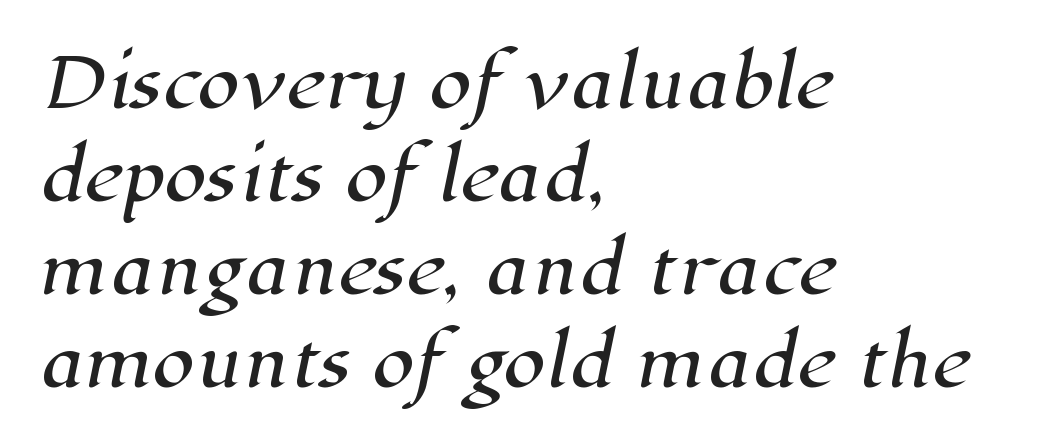
The type is set solid horizontally, with unmodified tracking. Note the varied advance widths — an 'i' is clearly narrower than an 'm'. Any mark beneath the type? The region is blank. Type style note: has serifs.
